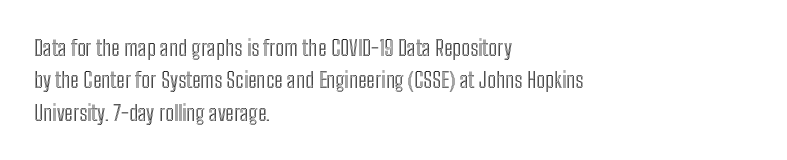
Q: Is the text italic (slanted)? A: No, it is upright.
Q: Is the text underlined? A: No.
Q: How is the paragraph aligned? A: Left-aligned.
Q: Is the spacing between letters normal or unusually wide? A: Normal.
Q: Is the spacing between lines tight, normal or loose? A: Normal.
